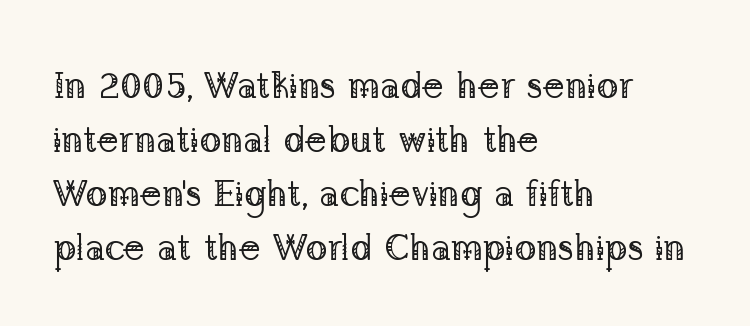
{"serif": "yes", "italic": "no", "bold": "no", "weight": "regular", "width": "normal", "stroke_contrast": "low", "x_height": "medium", "monospaced": "no", "underline": "no", "align": "left", "line_spacing": "normal", "line_spacing_ratio": 1.46, "letter_spacing": "normal", "letter_spacing_em": 0.0, "glyph_px": 37}
